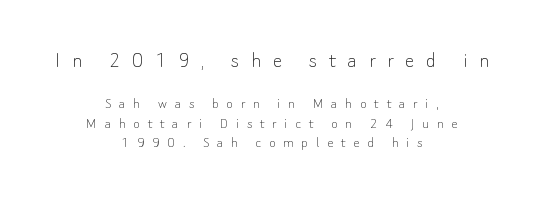
Q: Is the text bold? A: No.
Q: Is the text italic (slanted)? A: No, it is upright.
Q: Is the text underlined? A: No.
Q: How is the paragraph aligned? A: Centered.
Q: Is the spacing between letters normal or unusually wide? A: Unusually wide.
Q: Which block of text is set in a larger size, the first (top) or the second (bottom)? A: The first (top) one.
